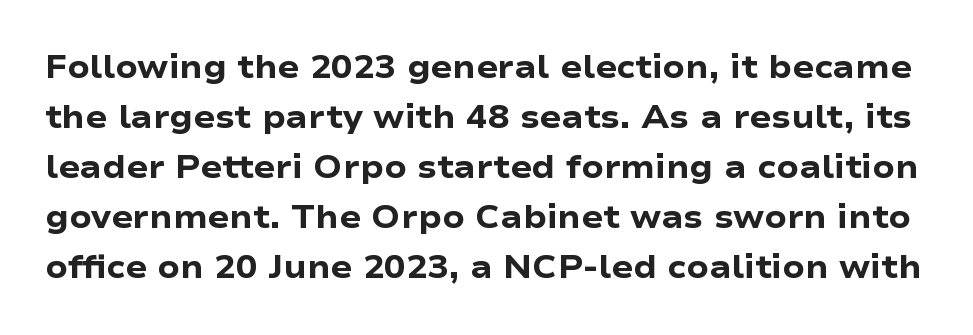
{"serif": "no", "italic": "no", "bold": "yes", "weight": "heavy", "width": "wide", "stroke_contrast": "low", "x_height": "medium", "monospaced": "no", "underline": "no", "line_spacing": "normal", "line_spacing_ratio": 1.56, "letter_spacing": "normal", "letter_spacing_em": 0.0, "glyph_px": 32}
